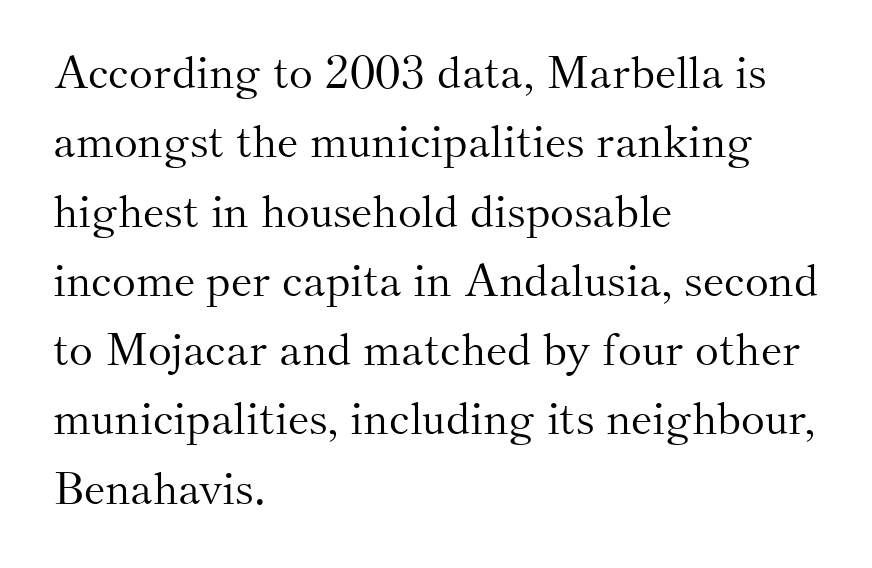
Q: Is the text bold? A: No.
Q: Is the text italic (slanted)? A: No, it is upright.
Q: Is the typeface a serif or a sans-serif typeface? A: Serif.
Q: Is the text underlined? A: No.
Q: How is the paragraph aligned? A: Left-aligned.
Q: Is the spacing between letters normal or unusually wide? A: Normal.
Q: Is the spacing between lines tight, normal or loose? A: Normal.
Q: Width (condensed, normal, or wide)? A: Normal.
Q: Stroke contrast? A: Medium.
Q: x-height? A: Small.
Q: Monospaced? A: No.
